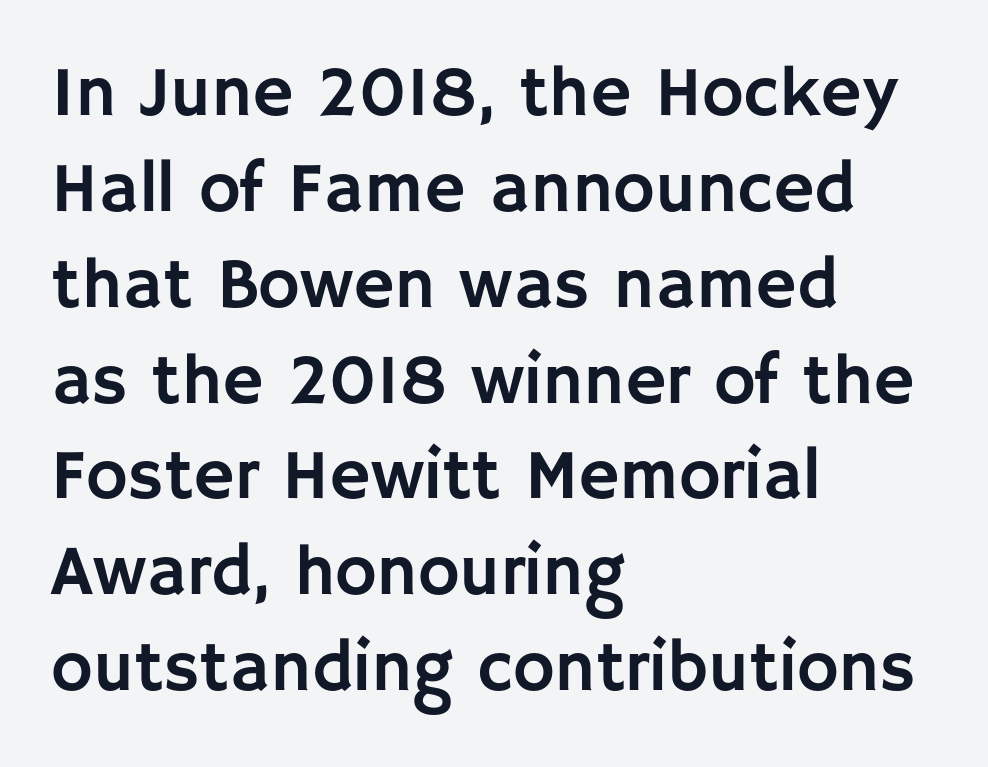
Q: Is the text italic (slanted)? A: No, it is upright.
Q: Is the typeface a serif or a sans-serif typeface? A: Sans-serif.
Q: Is the text underlined? A: No.
Q: How is the paragraph aligned? A: Left-aligned.
Q: Is the spacing between letters normal or unusually wide? A: Normal.
Q: Is the spacing between lines tight, normal or loose? A: Normal.
Q: Width (condensed, normal, or wide)? A: Normal.
Q: Stroke contrast? A: Low.
Q: x-height? A: Large.
Q: Monospaced? A: No.
